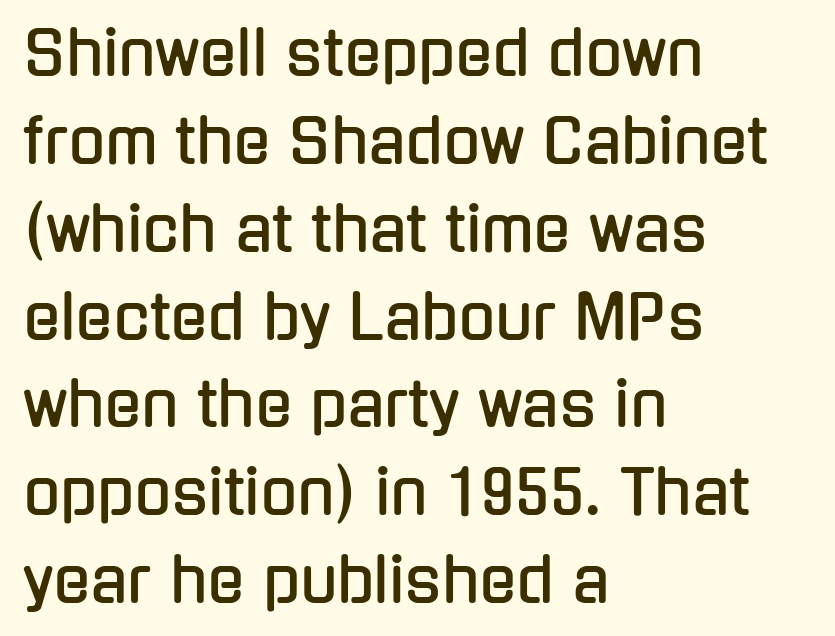
{"serif": "no", "italic": "no", "width": "condensed", "stroke_contrast": "low", "x_height": "medium", "monospaced": "no", "underline": "no", "align": "left", "line_spacing": "normal", "line_spacing_ratio": 1.44, "letter_spacing": "normal", "letter_spacing_em": 0.0, "glyph_px": 61}
